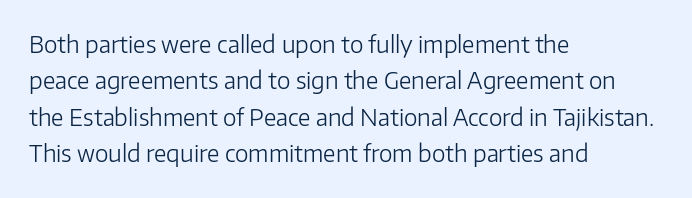
{"italic": "no", "bold": "no", "underline": "no", "align": "left", "line_spacing": "normal", "line_spacing_ratio": 1.58, "letter_spacing": "normal", "letter_spacing_em": 0.0, "glyph_px": 23}
